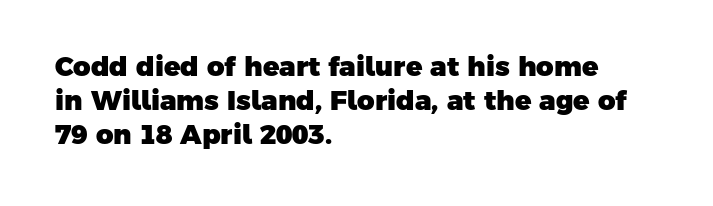
The image shows 27 px bold type; set left-aligned, normal line spacing (1.26x), normal letter spacing, not underlined.
